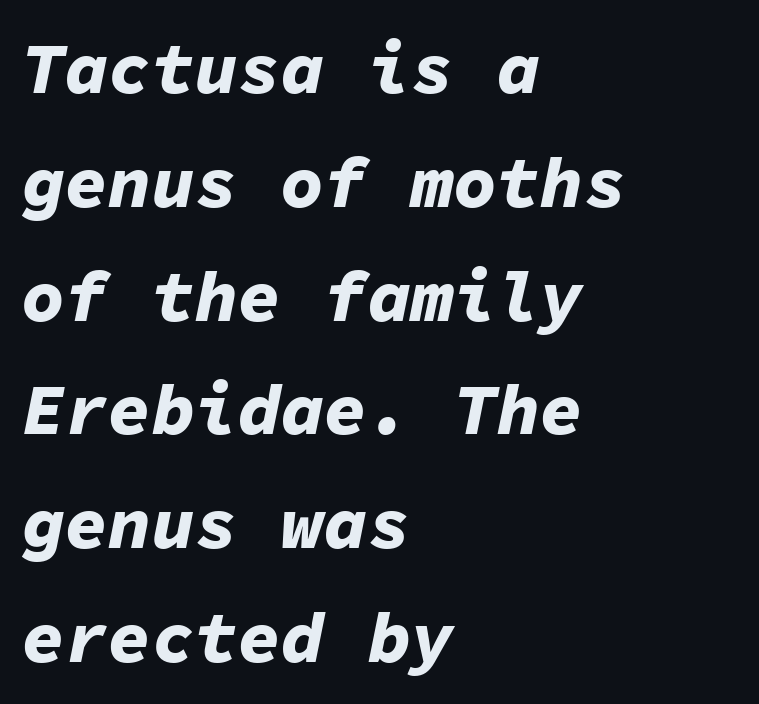
Q: Is the text bold? A: Yes.
Q: Is the text italic (slanted)? A: Yes, it leans right by about 11 degrees.
Q: Is the text underlined? A: No.
Q: How is the paragraph aligned? A: Left-aligned.
Q: Is the spacing between letters normal or unusually wide? A: Normal.
Q: Is the spacing between lines tight, normal or loose? A: Normal.
Q: Width (condensed, normal, or wide)? A: Normal.
Q: Stroke contrast? A: Low.
Q: x-height? A: Medium.
Q: Monospaced? A: Yes.
